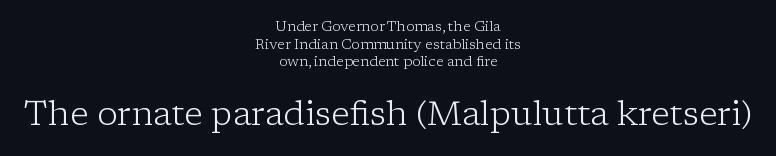
Q: Is the text bold? A: No.
Q: Is the text italic (slanted)? A: No, it is upright.
Q: Is the typeface a serif or a sans-serif typeface? A: Serif.
Q: Is the text underlined? A: No.
Q: How is the paragraph aligned? A: Centered.
Q: Is the spacing between letters normal or unusually wide? A: Normal.
Q: Is the spacing between lines tight, normal or loose? A: Normal.
Q: Which block of text is set in a larger size, the first (top) or the second (bottom)? A: The second (bottom) one.
Q: Width (condensed, normal, or wide)? A: Normal.
Q: Stroke contrast? A: Low.
Q: x-height? A: Medium.
Q: Monospaced? A: No.
